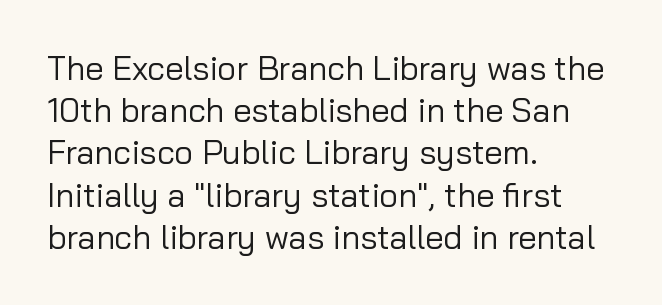
{"serif": "no", "italic": "no", "bold": "no", "weight": "regular", "width": "normal", "stroke_contrast": "low", "x_height": "medium", "monospaced": "no", "underline": "no", "align": "left", "line_spacing": "normal", "line_spacing_ratio": 1.28, "letter_spacing": "normal", "letter_spacing_em": 0.0, "glyph_px": 33}
